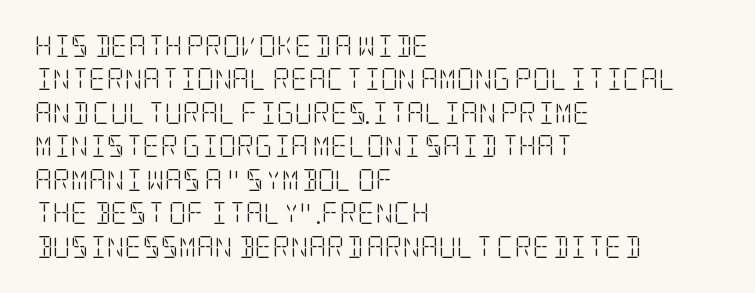
Summary of vertical rhythm: regular, with standard interline spacing. No extra ink here — the face is not bold. Quick note: not italic, upright. Horizontal alignment here is leftward, the default for most running prose.
